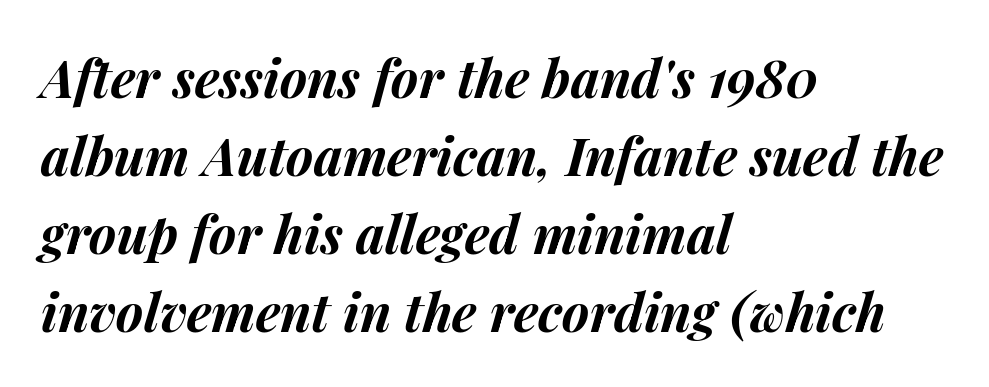
Does the lettering tilt? It does — this is italic. This sample has the flowing, uneven cadence of proportional lettering. Its strokes are broad and dark, the hallmark of bold type. Regular leading. Underlining? Definitely not there. Honestly, the letter spacing is just normal — you wouldn't notice it.
